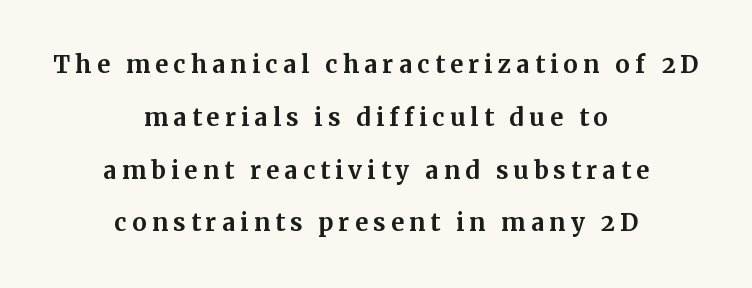
{"italic": "no", "bold": "yes", "underline": "no", "align": "center", "line_spacing": "loose", "line_spacing_ratio": 2.2, "letter_spacing": "wide", "letter_spacing_em": 0.21, "glyph_px": 24}
